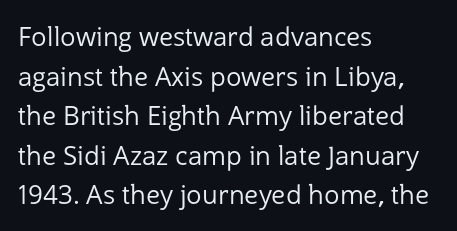
Q: Is the text bold? A: No.
Q: Is the text italic (slanted)? A: No, it is upright.
Q: Is the text underlined? A: No.
Q: How is the paragraph aligned? A: Left-aligned.
Q: Is the spacing between letters normal or unusually wide? A: Normal.
Q: Is the spacing between lines tight, normal or loose? A: Normal.
